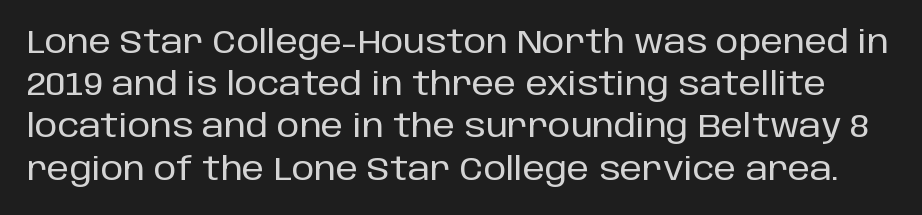
Q: Is the text italic (slanted)? A: No, it is upright.
Q: Is the typeface a serif or a sans-serif typeface? A: Sans-serif.
Q: Is the text underlined? A: No.
Q: Is the spacing between letters normal or unusually wide? A: Normal.
Q: Is the spacing between lines tight, normal or loose? A: Normal.
Q: Width (condensed, normal, or wide)? A: Normal.
Q: Stroke contrast? A: Low.
Q: x-height? A: Large.
Q: Monospaced? A: No.
